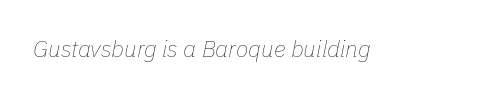
{"italic": "yes", "lean": "right", "slant_degrees": 11, "bold": "no", "underline": "no", "letter_spacing": "normal", "letter_spacing_em": 0.0, "glyph_px": 23}
